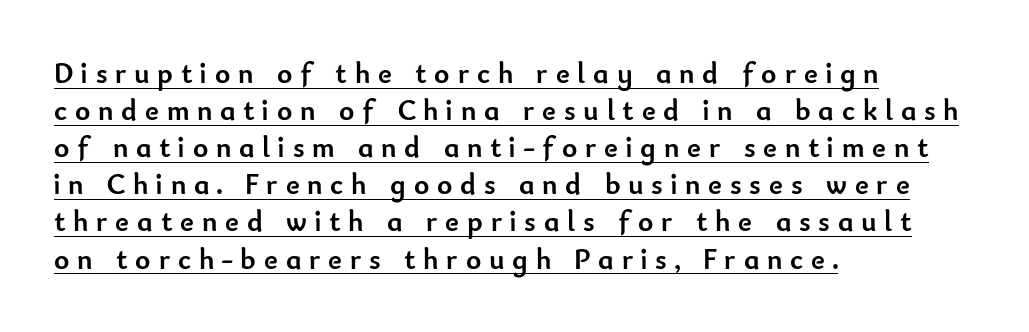
{"serif": "no", "italic": "no", "bold": "yes", "weight": "semibold", "width": "normal", "stroke_contrast": "low", "x_height": "small", "monospaced": "no", "underline": "yes", "align": "left", "line_spacing": "normal", "line_spacing_ratio": 1.28, "letter_spacing": "wide", "letter_spacing_em": 0.27, "glyph_px": 29}
